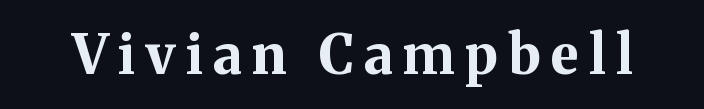
Q: Is the text bold? A: Yes.
Q: Is the text italic (slanted)? A: No, it is upright.
Q: Is the typeface a serif or a sans-serif typeface? A: Serif.
Q: Is the text underlined? A: No.
Q: Width (condensed, normal, or wide)? A: Normal.
Q: Stroke contrast? A: Medium.
Q: x-height? A: Medium.
Q: Monospaced? A: No.
